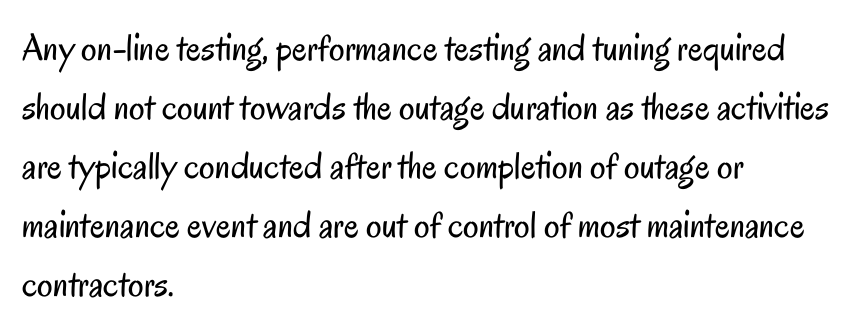
{"serif": "no", "italic": "no", "bold": "no", "weight": "regular", "width": "condensed", "stroke_contrast": "low", "x_height": "small", "monospaced": "no", "underline": "no", "align": "left", "line_spacing": "normal", "line_spacing_ratio": 1.51, "letter_spacing": "normal", "letter_spacing_em": 0.0, "glyph_px": 39}
